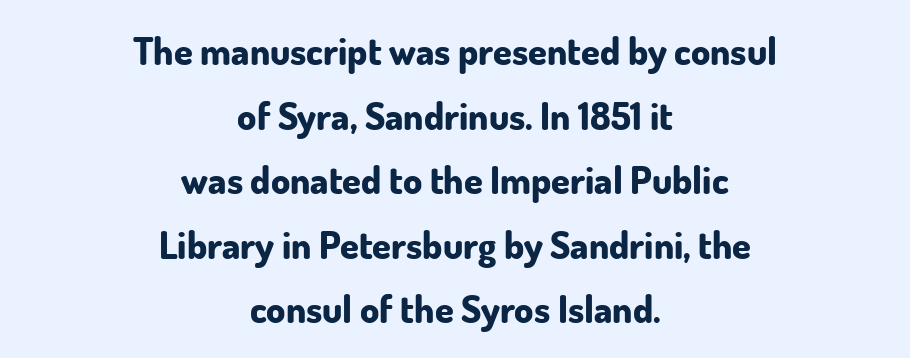
Q: Is the text bold? A: Yes.
Q: Is the text italic (slanted)? A: No, it is upright.
Q: Is the typeface a serif or a sans-serif typeface? A: Sans-serif.
Q: Is the text underlined? A: No.
Q: How is the paragraph aligned? A: Centered.
Q: Is the spacing between letters normal or unusually wide? A: Normal.
Q: Is the spacing between lines tight, normal or loose? A: Normal.
Q: Width (condensed, normal, or wide)? A: Normal.
Q: Stroke contrast? A: Low.
Q: x-height? A: Small.
Q: Monospaced? A: No.
